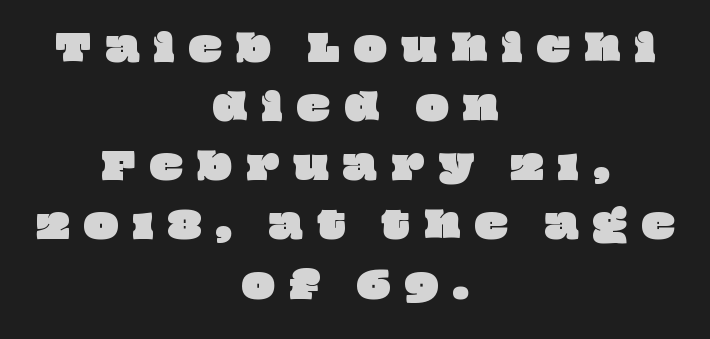
The image shows 35 px wide type; set centered, normal line spacing (1.69x), unusually wide letter spacing (+0.41 em), not underlined; low stroke contrast and a large x-height.
